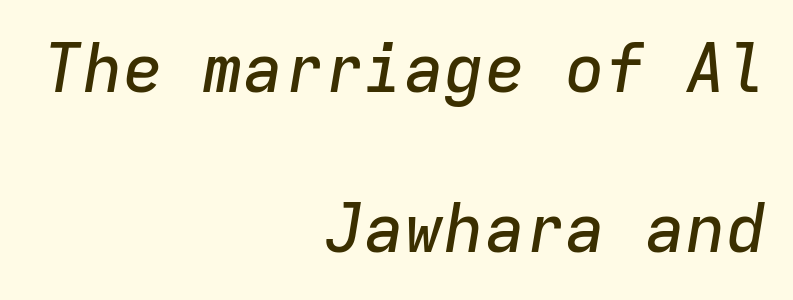
The image shows 67 px text type, italic (leaning right), monospaced; set right-aligned, loose line spacing (2.39x), normal letter spacing, not underlined; low stroke contrast and a medium x-height.
